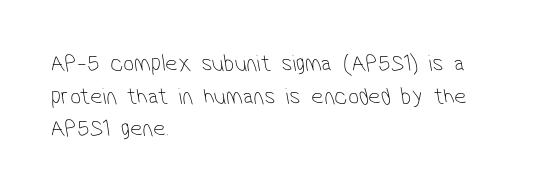
The image shows 24 px text type; set left-aligned, normal line spacing (1.36x), normal letter spacing, not underlined.
